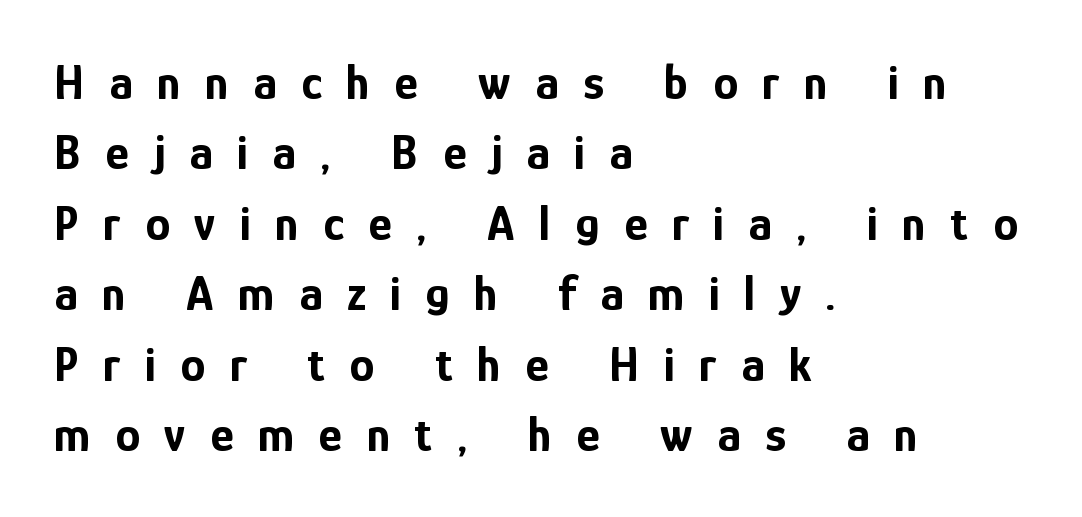
{"serif": "no", "italic": "no", "bold": "yes", "weight": "bold", "width": "condensed", "stroke_contrast": "low", "x_height": "medium", "monospaced": "no", "underline": "no", "align": "left", "line_spacing": "normal", "line_spacing_ratio": 1.41, "letter_spacing": "wide", "letter_spacing_em": 0.49, "glyph_px": 50}
